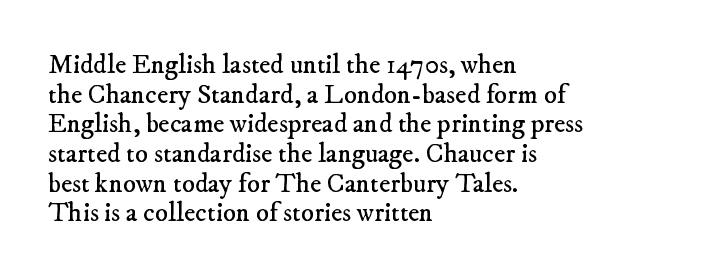
Q: Is the text bold? A: No.
Q: Is the text underlined? A: No.
Q: How is the paragraph aligned? A: Left-aligned.
Q: Is the spacing between letters normal or unusually wide? A: Normal.
Q: Is the spacing between lines tight, normal or loose? A: Tight.
